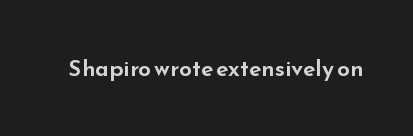
Each word holds together tightly as a unit, with standard inter-letter gaps. Posture: upright roman. The specimen omits any rule beneath the text block's lines.
